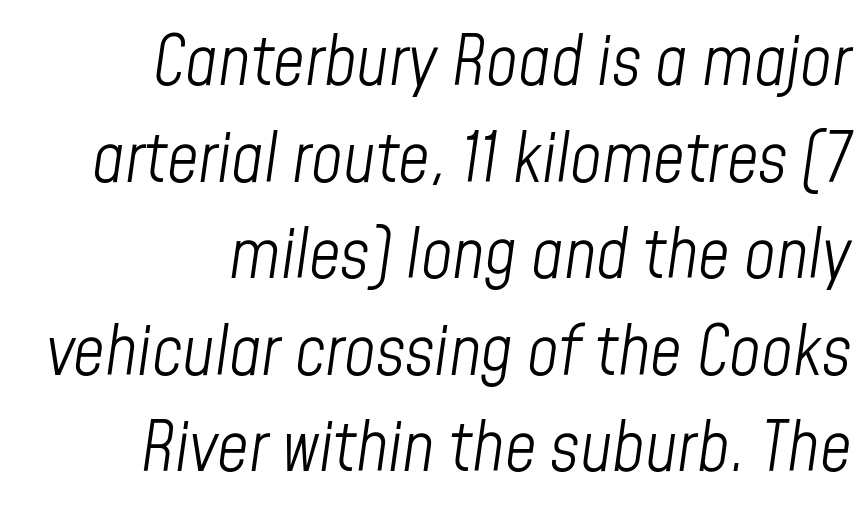
{"italic": "yes", "lean": "right", "slant_degrees": 8, "bold": "no", "weight": "light", "width": "condensed", "stroke_contrast": "low", "x_height": "medium", "monospaced": "no", "underline": "no", "align": "right", "line_spacing": "normal", "line_spacing_ratio": 1.4, "letter_spacing": "normal", "letter_spacing_em": 0.0, "glyph_px": 69}
